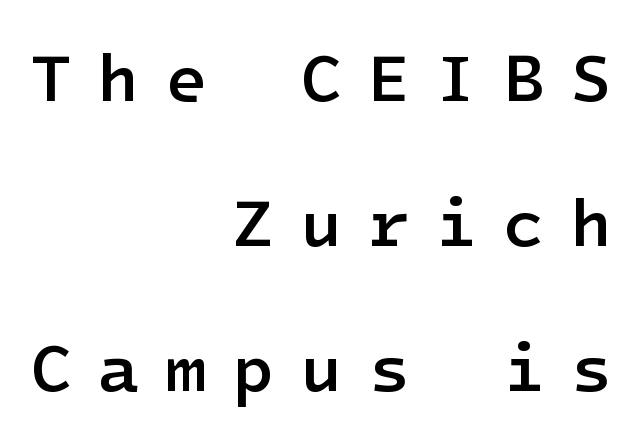
The strip under each line holds only bare page. The rendering inserts visible extra space after every character. The characters look somewhat weighty, a semibold short of true bold. Where is the straight margin? On the right. How would I describe the line gaps? Wide and relaxed. Is there any slant? The stems are plumb.
